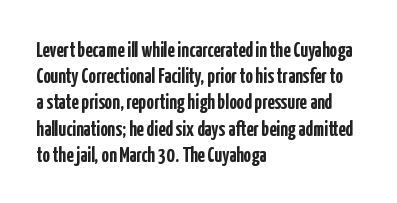
The image shows 21 px bold type, upright; set left-aligned, normal line spacing (1.25x), normal letter spacing, not underlined.
